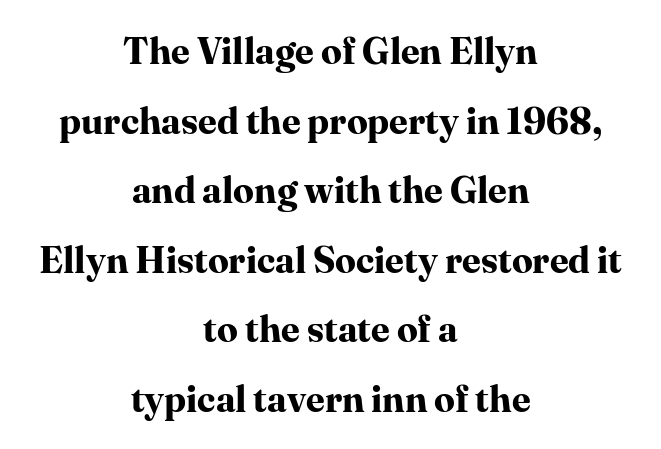
{"serif": "yes", "italic": "no", "bold": "yes", "weight": "bold", "width": "normal", "stroke_contrast": "high", "x_height": "medium", "monospaced": "no", "underline": "no", "align": "center", "line_spacing_ratio": 1.88, "letter_spacing": "normal", "letter_spacing_em": 0.0, "glyph_px": 37}
